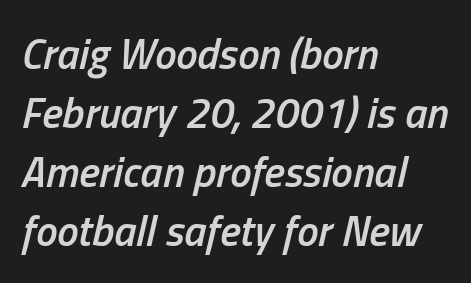
Q: Is the text bold? A: Semi-bold.
Q: Is the text italic (slanted)? A: Yes, it leans right by about 13 degrees.
Q: Is the text underlined? A: No.
Q: How is the paragraph aligned? A: Left-aligned.
Q: Is the spacing between letters normal or unusually wide? A: Normal.
Q: Is the spacing between lines tight, normal or loose? A: Normal.
Q: Width (condensed, normal, or wide)? A: Condensed.
Q: Stroke contrast? A: Low.
Q: x-height? A: Medium.
Q: Monospaced? A: No.
